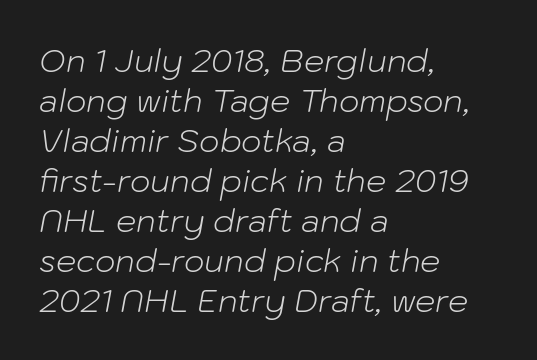
Q: Is the text bold? A: No.
Q: Is the text italic (slanted)? A: Yes, it leans right by about 10 degrees.
Q: Is the text underlined? A: No.
Q: How is the paragraph aligned? A: Left-aligned.
Q: Is the spacing between letters normal or unusually wide? A: Normal.
Q: Is the spacing between lines tight, normal or loose? A: Normal.
Q: Width (condensed, normal, or wide)? A: Normal.
Q: Stroke contrast? A: Low.
Q: x-height? A: Medium.
Q: Monospaced? A: No.
